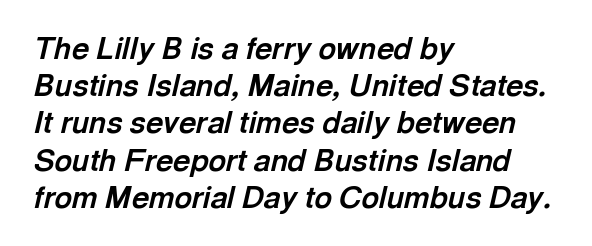
The image shows 30 px bold type, italic (leaning right); set left-aligned, line spacing 1.24x, normal letter spacing, not underlined; a medium x-height.
